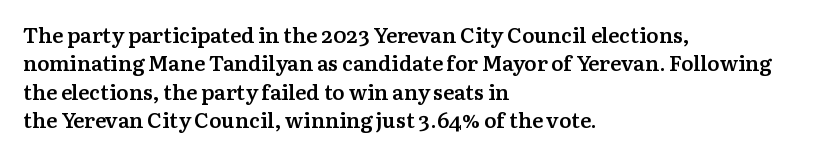
The lines are quadded left. Quick note: not italic, upright. Heft: intermediate — a semibold. Letter spacing: default. Each row of text sits above clean, open space.
